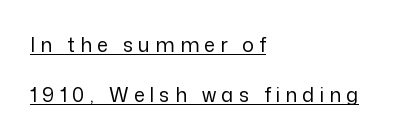
The typeface has the unassuming heft of standard copy or less. Compared with typical paragraphs, the rows here are farther apart. All the whitespace from short lines collects on the right. Underline: present. Tracking here is generous; glyphs stand well apart from one another.
